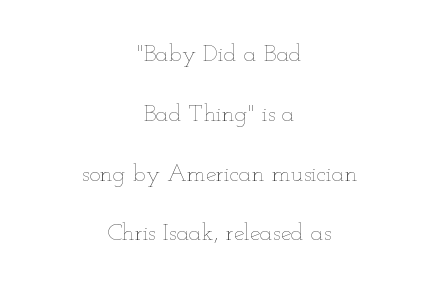
Q: Is the text bold? A: No.
Q: Is the text italic (slanted)? A: No, it is upright.
Q: Is the text underlined? A: No.
Q: How is the paragraph aligned? A: Centered.
Q: Is the spacing between letters normal or unusually wide? A: Normal.
Q: Is the spacing between lines tight, normal or loose? A: Loose.
